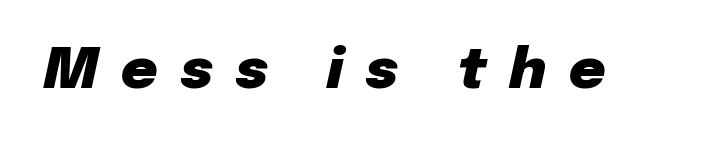
Q: Is the text bold? A: Yes.
Q: Is the text italic (slanted)? A: Yes, it leans right by about 12 degrees.
Q: Is the text underlined? A: No.
Q: Is the spacing between letters normal or unusually wide? A: Unusually wide.
Q: Width (condensed, normal, or wide)? A: Normal.
Q: Stroke contrast? A: Low.
Q: x-height? A: Medium.
Q: Monospaced? A: No.
